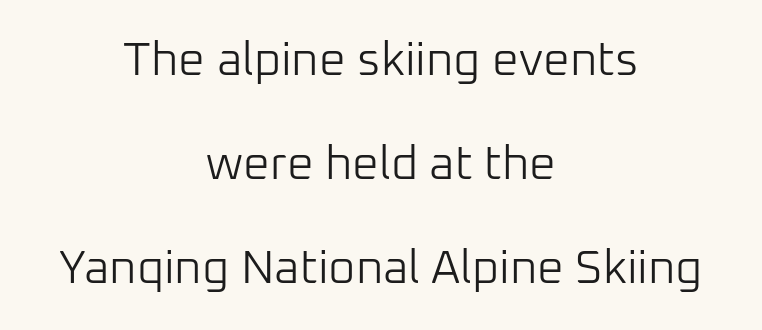
Q: Is the text bold? A: No.
Q: Is the text italic (slanted)? A: No, it is upright.
Q: Is the typeface a serif or a sans-serif typeface? A: Sans-serif.
Q: Is the text underlined? A: No.
Q: How is the paragraph aligned? A: Centered.
Q: Is the spacing between letters normal or unusually wide? A: Normal.
Q: Is the spacing between lines tight, normal or loose? A: Loose.
Q: Width (condensed, normal, or wide)? A: Normal.
Q: Stroke contrast? A: Low.
Q: x-height? A: Medium.
Q: Monospaced? A: No.
